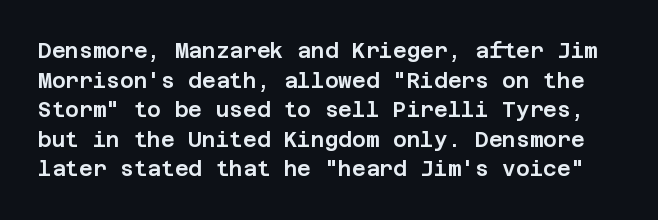
Q: Is the text italic (slanted)? A: No, it is upright.
Q: Is the text underlined? A: No.
Q: Is the spacing between letters normal or unusually wide? A: Normal.
Q: Is the spacing between lines tight, normal or loose? A: Normal.
